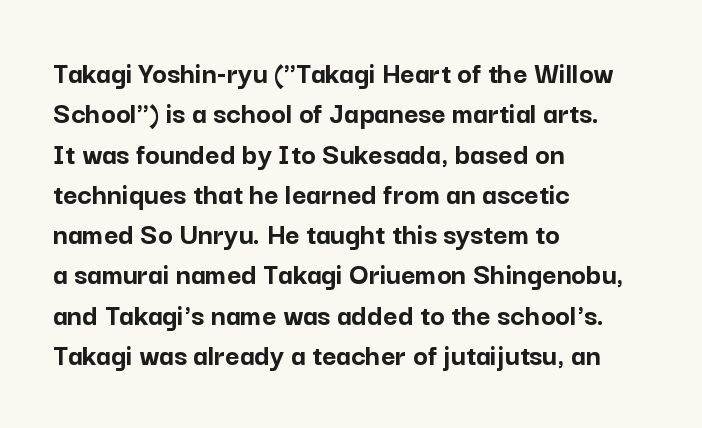
Q: Is the text bold? A: Yes.
Q: Is the text italic (slanted)? A: No, it is upright.
Q: Is the typeface a serif or a sans-serif typeface? A: Sans-serif.
Q: Is the text underlined? A: No.
Q: How is the paragraph aligned? A: Left-aligned.
Q: Is the spacing between letters normal or unusually wide? A: Normal.
Q: Is the spacing between lines tight, normal or loose? A: Normal.
Q: Width (condensed, normal, or wide)? A: Normal.
Q: Stroke contrast? A: Low.
Q: x-height? A: Medium.
Q: Monospaced? A: No.
